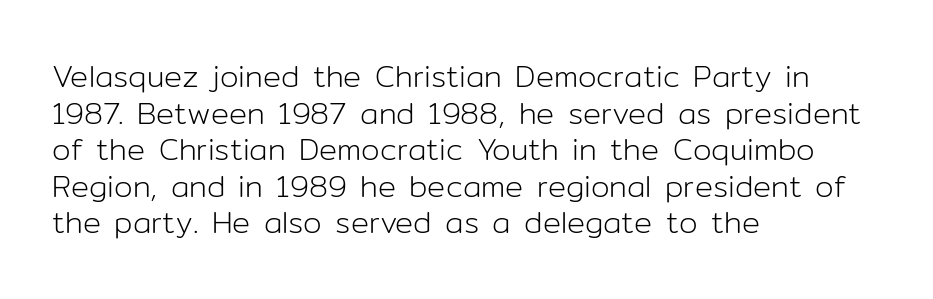
Classification — sans serif. Each letter keeps its own natural width here, so spacing adapts to shape. Check under the words: just untouched page. Observe the ordinary spacing: letters are neighbours, not strangers. This sample uses an upright cut, with every glyph sitting square on the baseline.
